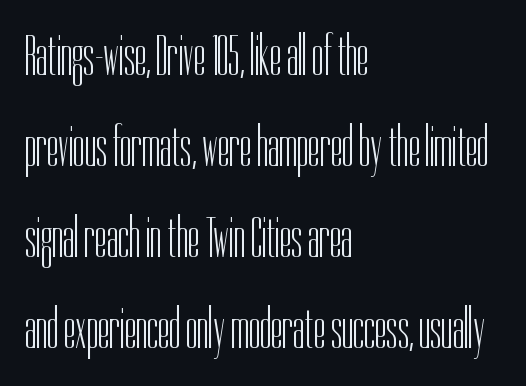
The image shows 58 px light, condensed sans-serif type, upright; set left-aligned, normal line spacing (1.57x), normal letter spacing, not underlined; low stroke contrast and a medium x-height.
